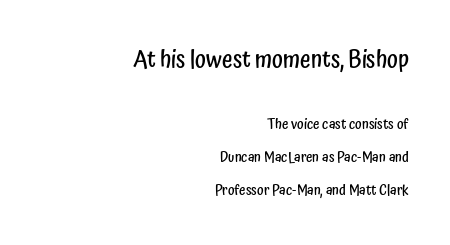
Q: Is the text bold? A: Semi-bold.
Q: Is the text italic (slanted)? A: No, it is upright.
Q: Is the text underlined? A: No.
Q: How is the paragraph aligned? A: Right-aligned.
Q: Is the spacing between letters normal or unusually wide? A: Normal.
Q: Is the spacing between lines tight, normal or loose? A: Loose.
Q: Which block of text is set in a larger size, the first (top) or the second (bottom)? A: The first (top) one.
